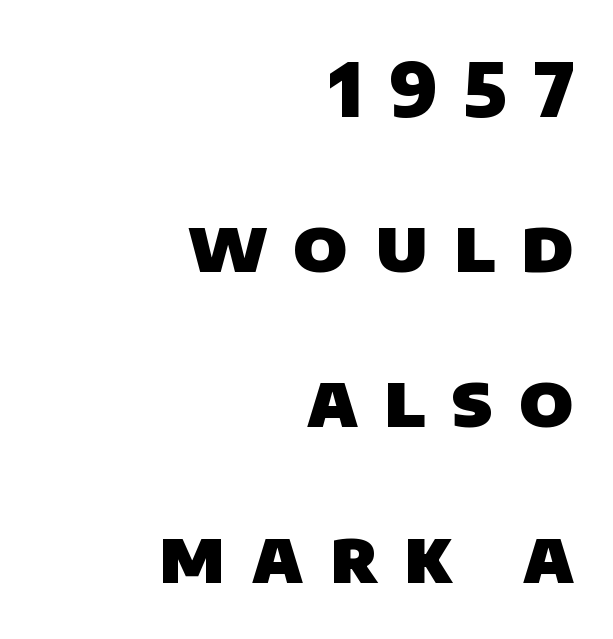
Glyph-to-glyph distance is far greater than everyday printed text. Whoever set this chose breathing room over compactness in the vertical rhythm. The passage shown is typed in a proportional face where columns would drift. Caption: multi-line text, flush right, ragged left.
